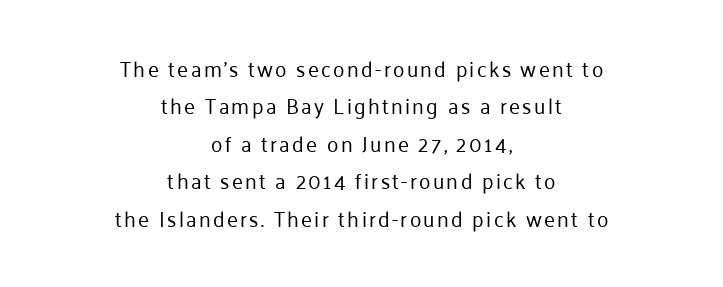
This reads as an unemphasized weight, regular at the heaviest. Notice how the passage keeps no hard edge, just a central spine. Style check: upright. Beneath every word, the page is bare.
